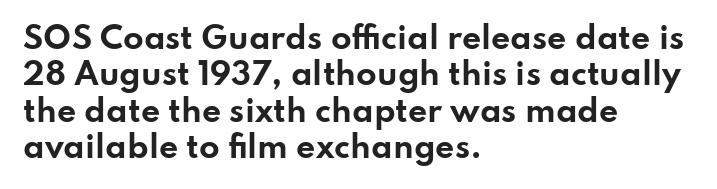
Q: Is the text bold? A: Yes.
Q: Is the text italic (slanted)? A: No, it is upright.
Q: Is the typeface a serif or a sans-serif typeface? A: Sans-serif.
Q: Is the text underlined? A: No.
Q: How is the paragraph aligned? A: Left-aligned.
Q: Is the spacing between letters normal or unusually wide? A: Normal.
Q: Width (condensed, normal, or wide)? A: Wide.
Q: Stroke contrast? A: Low.
Q: x-height? A: Small.
Q: Monospaced? A: No.
